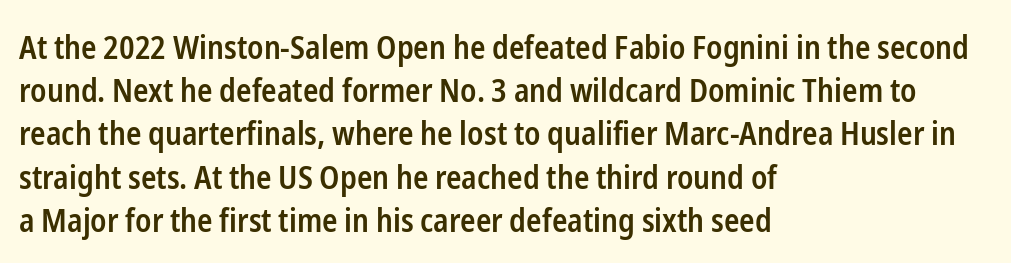
{"serif": "no", "italic": "no", "bold": "semi", "weight": "semibold", "width": "condensed", "stroke_contrast": "low", "x_height": "medium", "monospaced": "no", "underline": "no", "align": "left", "line_spacing": "normal", "line_spacing_ratio": 1.35, "letter_spacing": "normal", "letter_spacing_em": 0.0, "glyph_px": 32}
